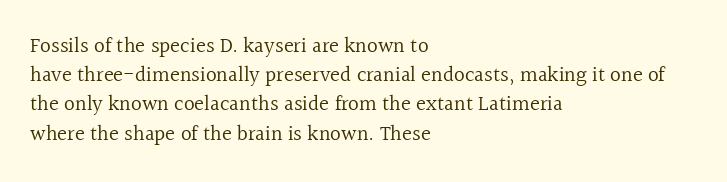
Q: Is the text bold? A: No.
Q: Is the text italic (slanted)? A: No, it is upright.
Q: Is the text underlined? A: No.
Q: How is the paragraph aligned? A: Left-aligned.
Q: Is the spacing between letters normal or unusually wide? A: Normal.
Q: Is the spacing between lines tight, normal or loose? A: Normal.
